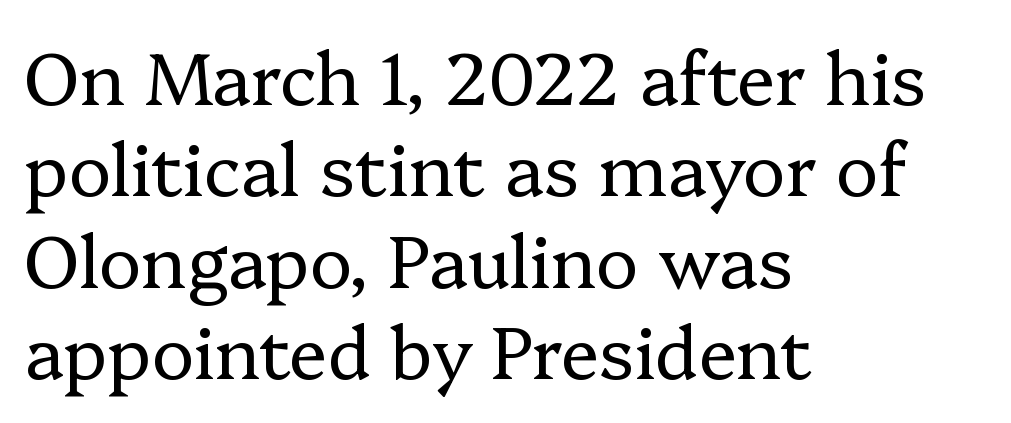
The image shows 72 px regular-weight serif type, upright; set left-aligned, normal line spacing (1.27x), normal letter spacing, not underlined; low stroke contrast and a medium x-height.
